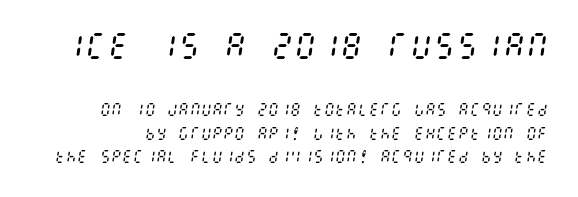
The image shows 29 px regular-weight, condensed type, italic (leaning right); set normal line spacing (1.66x), normal letter spacing, not underlined; the first (top) block is 2.07x larger; medium stroke contrast and a large x-height.
